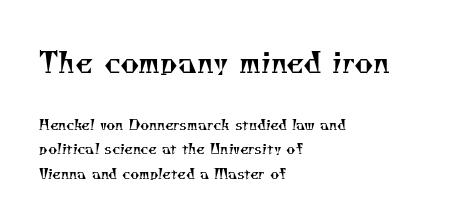
Words float on clear page, feet unadorned. Regarding serifs, this sample has them. Each line starts at the same left margin while the right side varies. Scale decreases going downward across the two blocks. Does extra space separate the letters? No, they use regular spacing.
